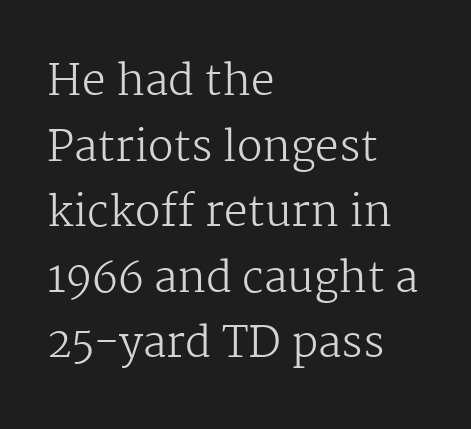
Q: Is the text bold? A: No.
Q: Is the text italic (slanted)? A: No, it is upright.
Q: Is the typeface a serif or a sans-serif typeface? A: Serif.
Q: Is the text underlined? A: No.
Q: How is the paragraph aligned? A: Left-aligned.
Q: Is the spacing between letters normal or unusually wide? A: Normal.
Q: Is the spacing between lines tight, normal or loose? A: Normal.
Q: Width (condensed, normal, or wide)? A: Normal.
Q: Stroke contrast? A: Medium.
Q: x-height? A: Medium.
Q: Monospaced? A: No.
